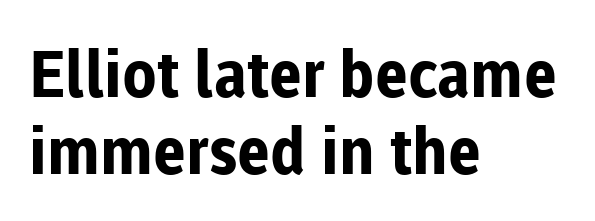
The image shows 64 px bold sans-serif type, upright; set left-aligned, line spacing 1.2x, normal letter spacing, not underlined; low stroke contrast and a medium x-height.
